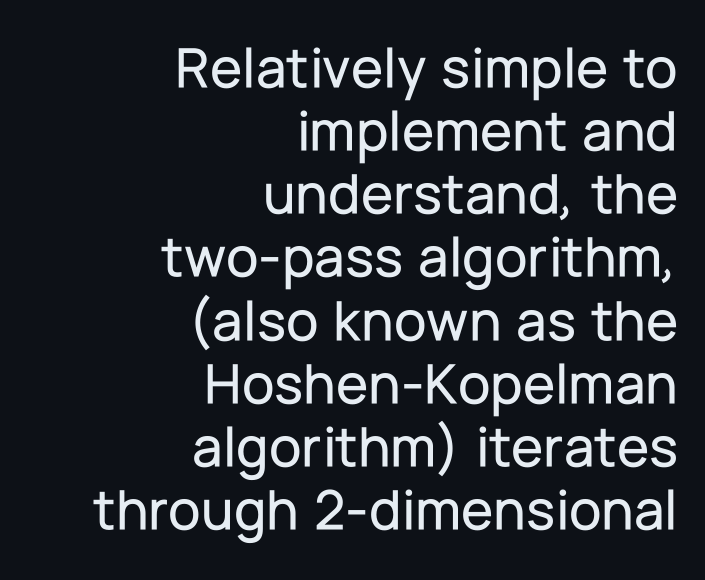
Q: Is the text italic (slanted)? A: No, it is upright.
Q: Is the typeface a serif or a sans-serif typeface? A: Sans-serif.
Q: Is the text underlined? A: No.
Q: How is the paragraph aligned? A: Right-aligned.
Q: Is the spacing between letters normal or unusually wide? A: Normal.
Q: Is the spacing between lines tight, normal or loose? A: Tight.
Q: Width (condensed, normal, or wide)? A: Normal.
Q: Stroke contrast? A: Low.
Q: x-height? A: Medium.
Q: Monospaced? A: No.
